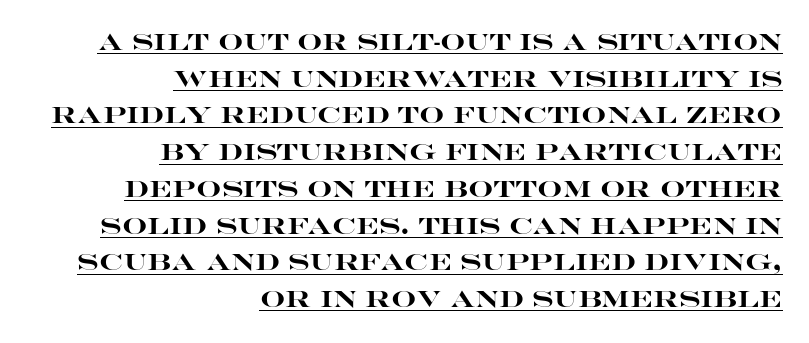
Q: Is the text bold? A: Yes.
Q: Is the text italic (slanted)? A: No, it is upright.
Q: Is the text underlined? A: Yes.
Q: How is the paragraph aligned? A: Right-aligned.
Q: Is the spacing between letters normal or unusually wide? A: Normal.
Q: Is the spacing between lines tight, normal or loose? A: Normal.
